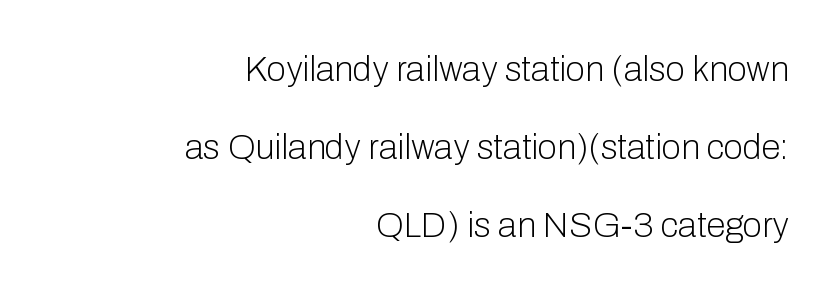
Q: Is the text bold? A: No.
Q: Is the text italic (slanted)? A: No, it is upright.
Q: Is the typeface a serif or a sans-serif typeface? A: Sans-serif.
Q: Is the text underlined? A: No.
Q: How is the paragraph aligned? A: Right-aligned.
Q: Is the spacing between letters normal or unusually wide? A: Normal.
Q: Is the spacing between lines tight, normal or loose? A: Loose.
Q: Width (condensed, normal, or wide)? A: Normal.
Q: Stroke contrast? A: Low.
Q: x-height? A: Medium.
Q: Monospaced? A: No.
